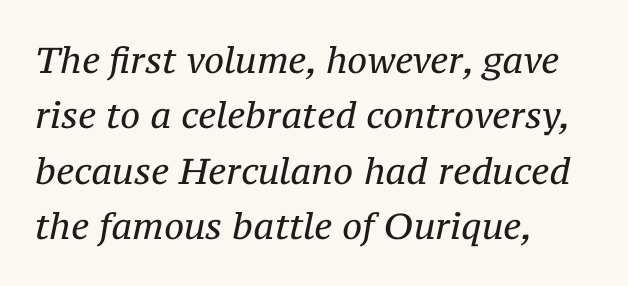
{"serif": "yes", "italic": "yes", "lean": "right", "slant_degrees": 12, "bold": "no", "weight": "regular", "width": "normal", "stroke_contrast": "medium", "x_height": "medium", "monospaced": "no", "underline": "no", "align": "left", "line_spacing": "normal", "line_spacing_ratio": 1.54, "letter_spacing": "normal", "letter_spacing_em": 0.0, "glyph_px": 36}
